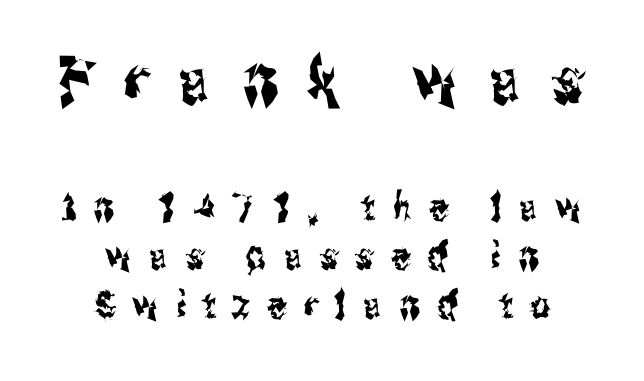
Posture: vertical. The text block is weighted toward neither margin, spreading evenly from the middle. This sample has the flowing, uneven cadence of proportional lettering. Plain, unruled lines of type. What stands out about the letter spacing? Its width — letters are far apart. The first block has been scaled up relative to the second.
